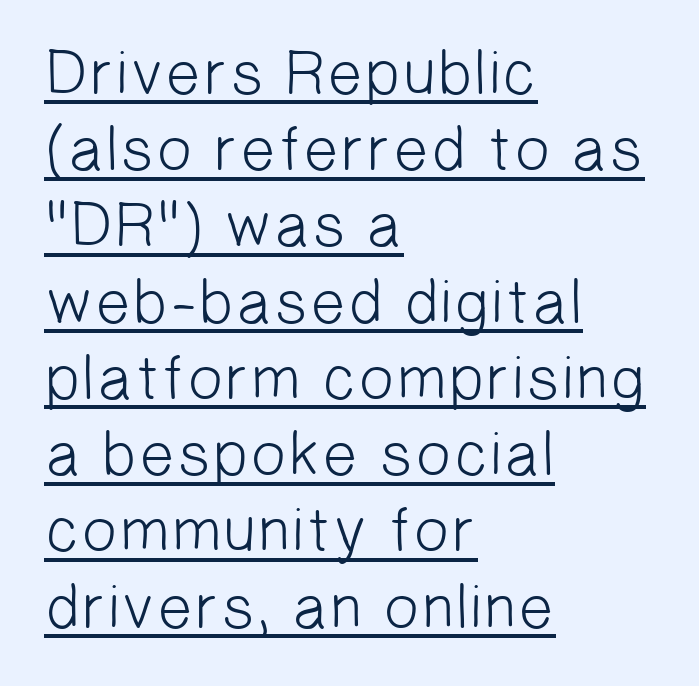
The image shows 63 px light sans-serif type; set left-aligned, line spacing 1.21x, normal letter spacing, underlined; low stroke contrast and a medium x-height.
